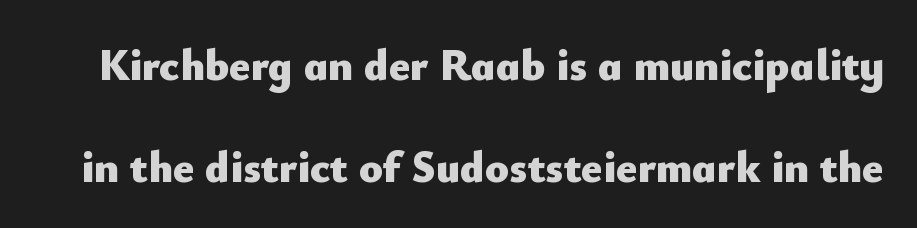
Q: Is the text bold? A: Yes.
Q: Is the text italic (slanted)? A: No, it is upright.
Q: Is the typeface a serif or a sans-serif typeface? A: Sans-serif.
Q: Is the text underlined? A: No.
Q: Is the spacing between letters normal or unusually wide? A: Normal.
Q: Is the spacing between lines tight, normal or loose? A: Loose.
Q: Width (condensed, normal, or wide)? A: Normal.
Q: Stroke contrast? A: Low.
Q: x-height? A: Small.
Q: Monospaced? A: No.
